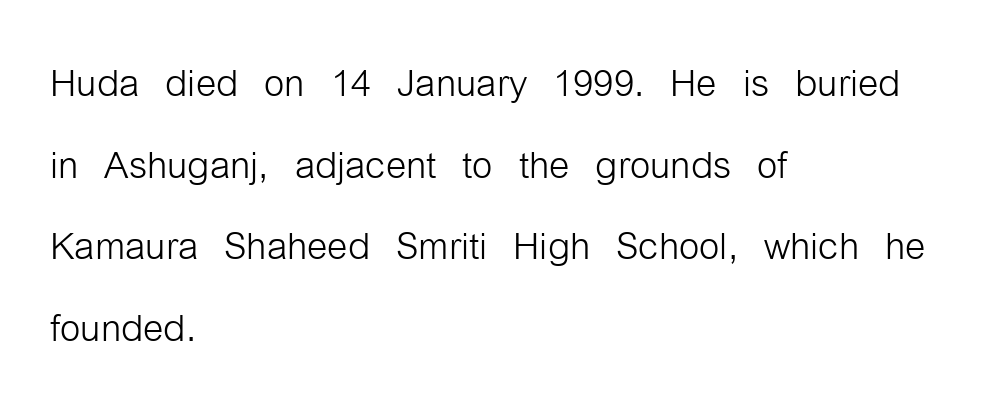
Rule under the text: the space is simply empty. In CSS terms this would be text-align: left. Is there much room between lines? A standard amount, neither cramped nor airy. Here the designer chose a conventional face with non-uniform glyph widths.
